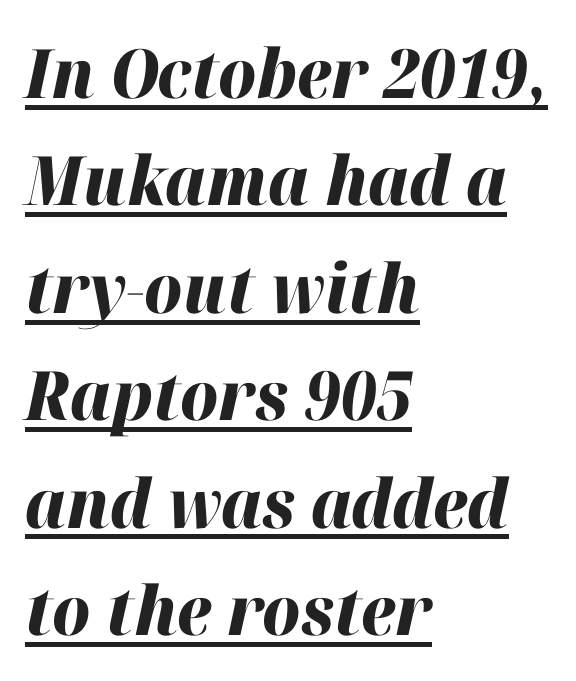
The compositor pushed each line to the left boundary. Plenty of ink on the page — the face is bold. The face used here is proportionally spaced, like ordinary book or web type. This is oblique type, the kind used for emphasis or titles.
